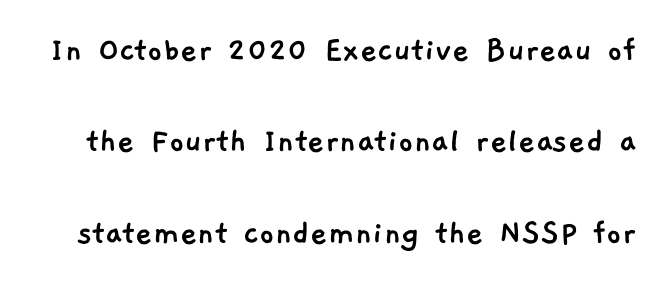
The image shows 37 px sans-serif type; set loose line spacing (2.47x), normal letter spacing, not underlined; low stroke contrast and a medium x-height.
